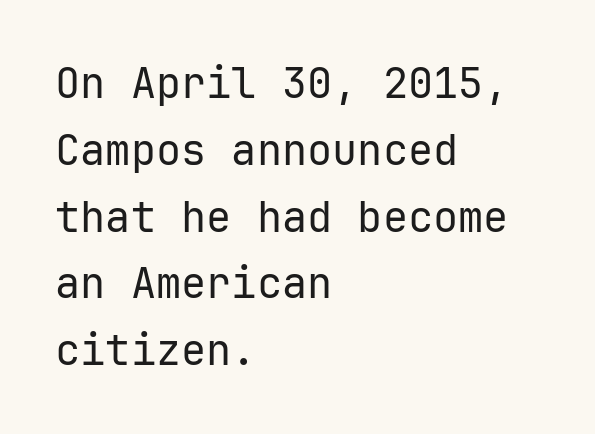
{"serif": "no", "italic": "no", "bold": "no", "weight": "regular", "width": "normal", "stroke_contrast": "low", "x_height": "medium", "monospaced": "yes", "underline": "no", "align": "left", "line_spacing": "normal", "line_spacing_ratio": 1.59, "letter_spacing": "normal", "letter_spacing_em": 0.0, "glyph_px": 42}
